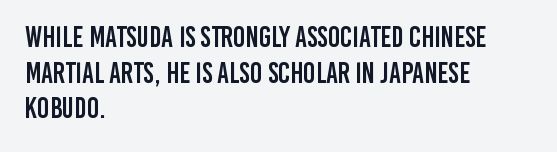
Letterform terminals end flat and unadorned throughout the passage. Left-aligned paragraph, ragged on the right. There is no visible air inserted between adjacent glyphs. Letters rest on an invisible, unmarked baseline. This sample uses an upright cut, with every glyph sitting square on the baseline.
